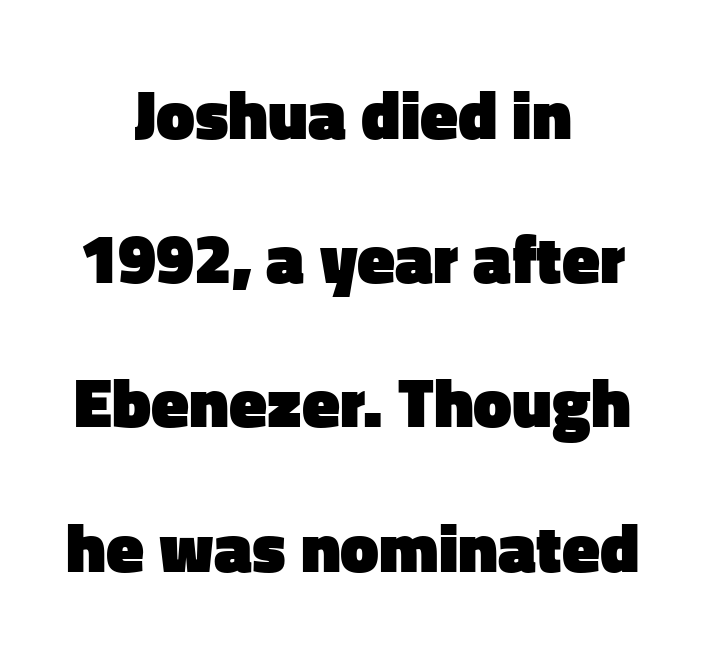
The face used here is a sans, in the tradition of grotesques and geometrics. The foot of each line stays bare and open. How would I describe the line gaps? Wide and relaxed. A typesetter would call this zero additional tracking. The typesetting leans heavy: a genuine bold.
